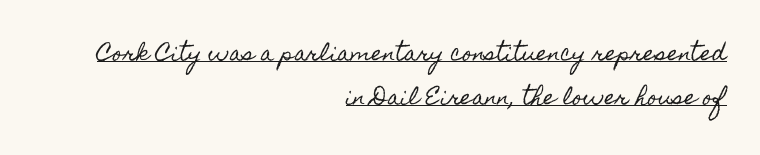
{"underline": "yes", "align": "right", "line_spacing": "loose", "line_spacing_ratio": 2.2, "letter_spacing": "normal", "letter_spacing_em": 0.0, "glyph_px": 20}
